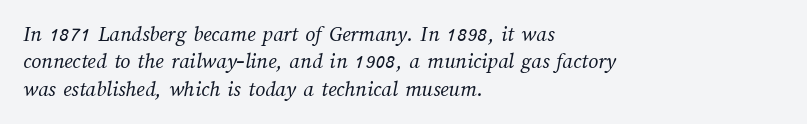
Q: Is the text bold? A: No.
Q: Is the text underlined? A: No.
Q: How is the paragraph aligned? A: Left-aligned.
Q: Is the spacing between letters normal or unusually wide? A: Normal.
Q: Is the spacing between lines tight, normal or loose? A: Normal.
